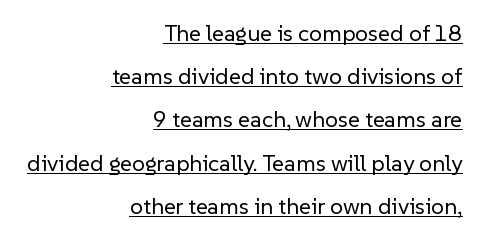
{"italic": "no", "bold": "no", "underline": "yes", "align": "right", "line_spacing_ratio": 1.88, "letter_spacing": "normal", "letter_spacing_em": 0.0, "glyph_px": 23}
